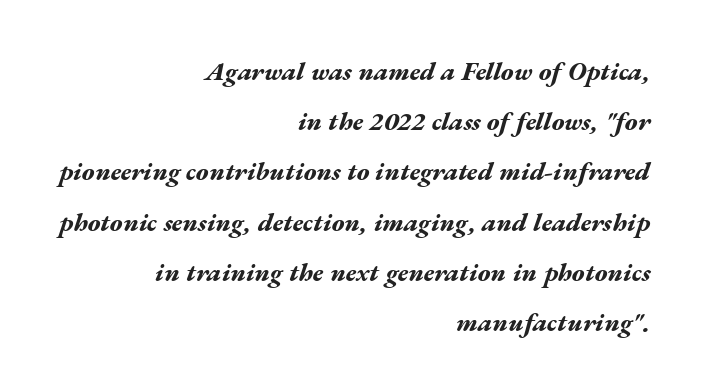
Q: Is the text bold? A: Yes.
Q: Is the text italic (slanted)? A: Yes, it leans right by about 17 degrees.
Q: Is the text underlined? A: No.
Q: How is the paragraph aligned? A: Right-aligned.
Q: Is the spacing between letters normal or unusually wide? A: Normal.
Q: Is the spacing between lines tight, normal or loose? A: Loose.
